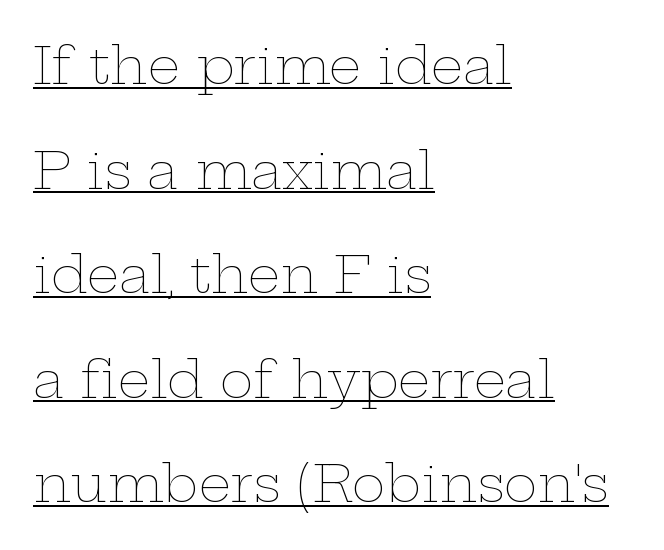
{"italic": "no", "bold": "no", "weight": "thin", "width": "wide", "stroke_contrast": "low", "x_height": "medium", "monospaced": "no", "underline": "yes", "align": "left", "line_spacing": "loose", "line_spacing_ratio": 2.05, "letter_spacing": "normal", "letter_spacing_em": 0.0, "glyph_px": 51}
